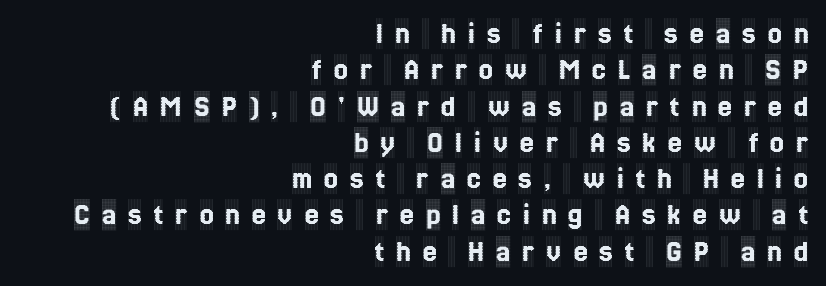
Ascenders rise straight up at ninety degrees. One-word summary of the alignment: right. Check the space under the baseline: it is left empty. Examine the stroke ends and you'll spot serifs. The rendering uses natural spacing where letterforms have individual widths. Here the glyphs are tracked loosely, breaking word shapes into spaced letters.
